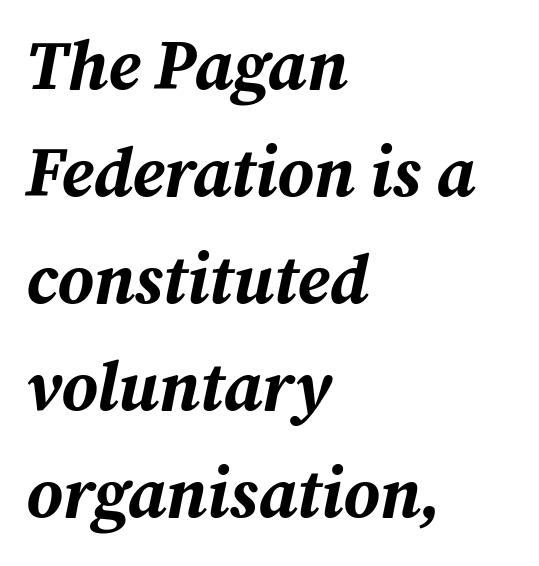
Q: Is the text bold? A: Yes.
Q: Is the text italic (slanted)? A: Yes, it leans right by about 12 degrees.
Q: Is the text underlined? A: No.
Q: How is the paragraph aligned? A: Left-aligned.
Q: Is the spacing between letters normal or unusually wide? A: Normal.
Q: Is the spacing between lines tight, normal or loose? A: Normal.
Q: Width (condensed, normal, or wide)? A: Normal.
Q: Stroke contrast? A: Medium.
Q: x-height? A: Medium.
Q: Monospaced? A: No.
